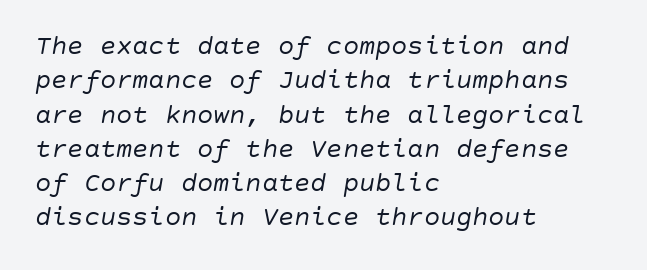
The strip under each line holds only bare page. The lines are quadded left. Italic? Definitely — the glyphs are oblique. The rendering keeps characters at their native spacing.
